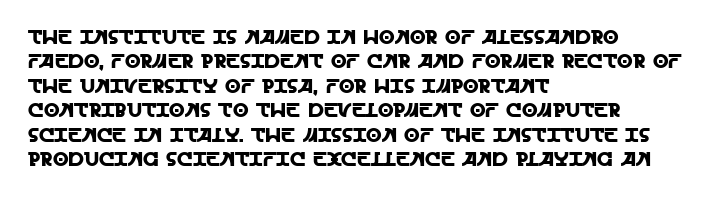
The image shows 20 px text type, upright; set left-aligned, line spacing 1.22x, normal letter spacing, not underlined.
